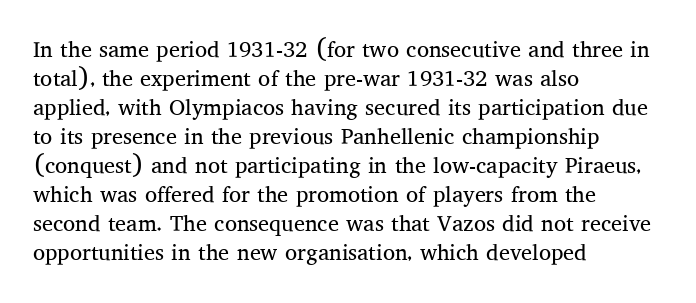
Q: Is the text bold? A: No.
Q: Is the text italic (slanted)? A: No, it is upright.
Q: Is the text underlined? A: No.
Q: How is the paragraph aligned? A: Left-aligned.
Q: Is the spacing between letters normal or unusually wide? A: Normal.
Q: Is the spacing between lines tight, normal or loose? A: Normal.
